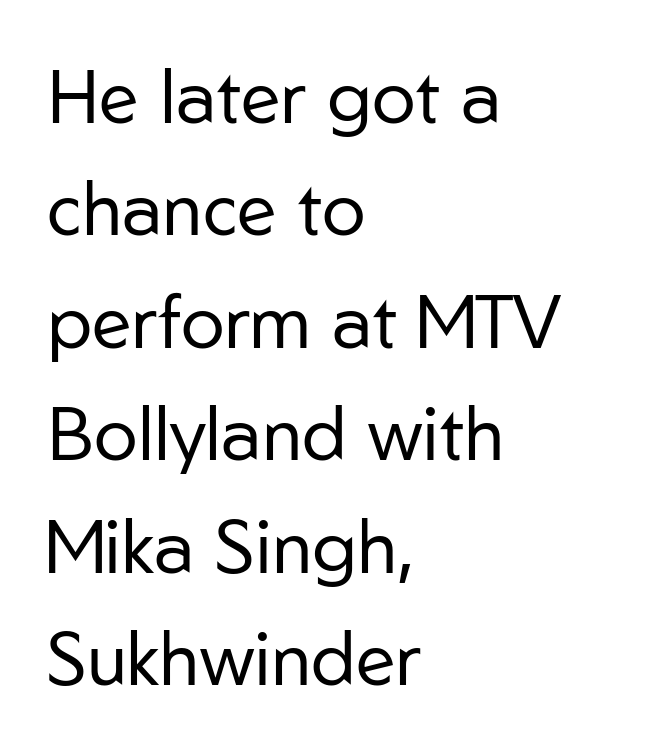
{"serif": "no", "italic": "no", "bold": "no", "weight": "regular", "width": "normal", "stroke_contrast": "low", "x_height": "medium", "monospaced": "no", "underline": "no", "align": "left", "line_spacing": "normal", "line_spacing_ratio": 1.52, "letter_spacing": "normal", "letter_spacing_em": 0.0, "glyph_px": 74}
